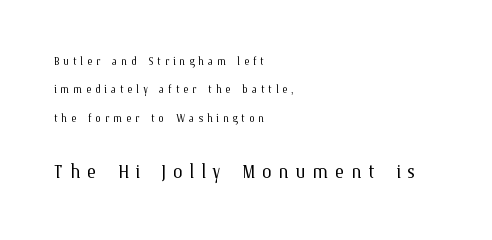
Q: Is the text bold? A: No.
Q: Is the text italic (slanted)? A: No, it is upright.
Q: Is the text underlined? A: No.
Q: How is the paragraph aligned? A: Left-aligned.
Q: Is the spacing between letters normal or unusually wide? A: Unusually wide.
Q: Is the spacing between lines tight, normal or loose? A: Loose.
Q: Which block of text is set in a larger size, the first (top) or the second (bottom)? A: The second (bottom) one.
